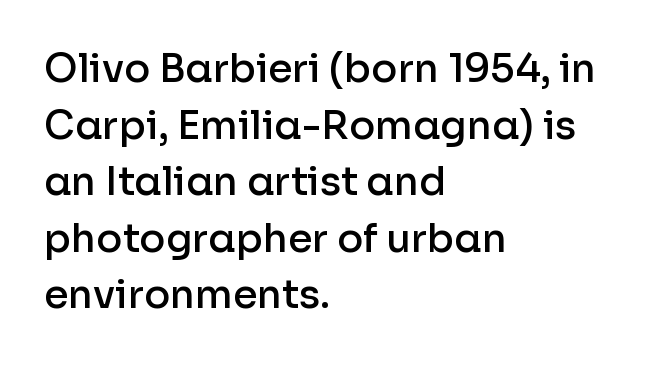
{"serif": "no", "italic": "no", "bold": "semi", "weight": "semibold", "width": "normal", "stroke_contrast": "low", "x_height": "medium", "monospaced": "no", "underline": "no", "align": "left", "line_spacing": "normal", "line_spacing_ratio": 1.45, "letter_spacing": "normal", "letter_spacing_em": 0.0, "glyph_px": 39}
